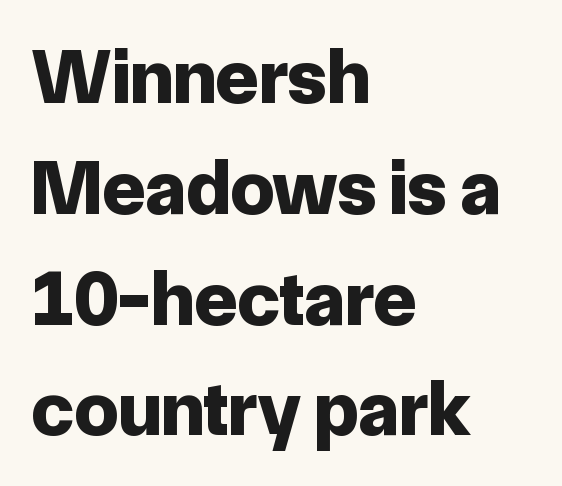
The image shows 78 px bold sans-serif type, upright; set left-aligned, normal line spacing (1.42x), normal letter spacing, not underlined; low stroke contrast and a medium x-height.
